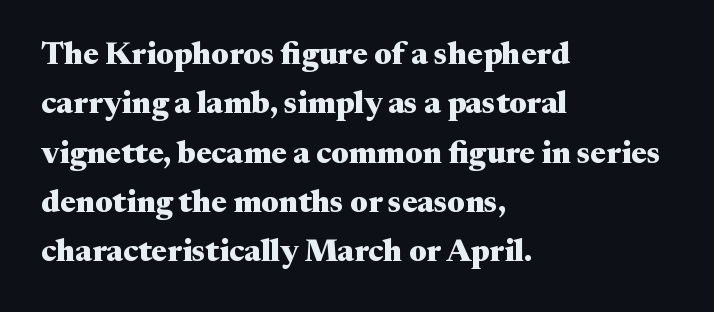
The image shows 31 px heavy, wide serif type, upright; set left-aligned, normal line spacing (1.59x), normal letter spacing, not underlined; medium stroke contrast and a medium x-height.
